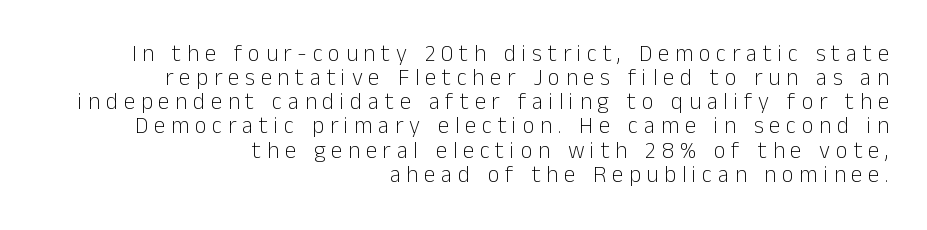
The image shows 23 px text type, upright; set right-aligned, tight line spacing (1.05x), unusually wide letter spacing (+0.25 em), not underlined.
